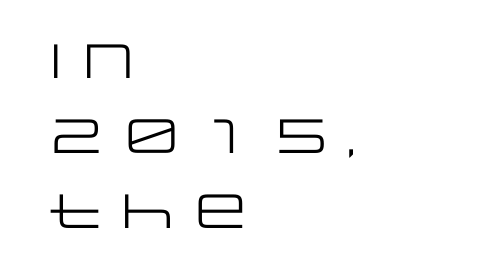
{"serif": "no", "italic": "no", "bold": "no", "weight": "regular", "width": "wide", "stroke_contrast": "low", "x_height": "large", "monospaced": "no", "underline": "no", "align": "left", "line_spacing": "normal", "line_spacing_ratio": 1.56, "letter_spacing": "normal", "letter_spacing_em": 0.0, "glyph_px": 48}
